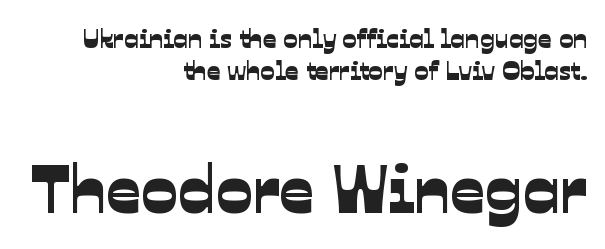
Check under the words: just untouched page. The letters advance in unequal steps, a hallmark of proportional type. Words appear dense and cohesive because spacing is normal. A sans-serif font was chosen for this passage. Typeset ragged left — the right edge is the straight one. The letters in the lower block stand taller than those in the block above.
